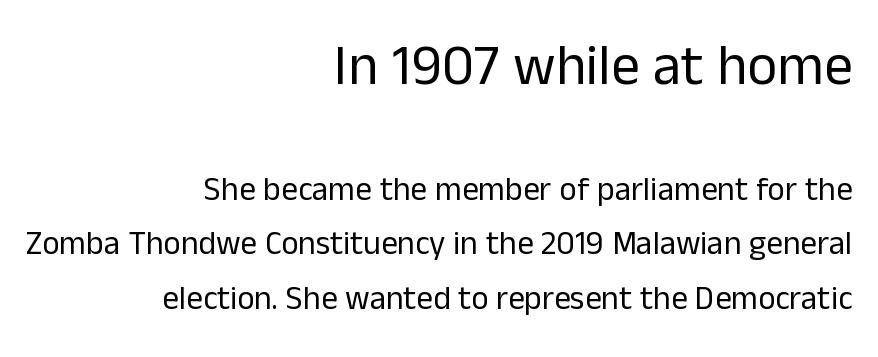
{"serif": "no", "italic": "no", "bold": "no", "weight": "regular", "width": "normal", "stroke_contrast": "low", "x_height": "medium", "monospaced": "no", "underline": "no", "align": "right", "line_spacing": "normal", "line_spacing_ratio": 1.65, "letter_spacing": "normal", "letter_spacing_em": 0.0, "larger_block": "first", "size_ratio": 1.73, "glyph_px": 57}
